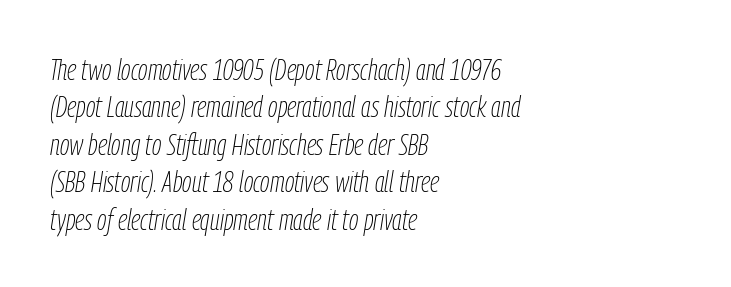
{"italic": "yes", "lean": "right", "slant_degrees": 9, "bold": "no", "weight": "thin", "width": "condensed", "stroke_contrast": "low", "x_height": "medium", "monospaced": "no", "underline": "no", "align": "left", "line_spacing": "normal", "line_spacing_ratio": 1.25, "letter_spacing": "normal", "letter_spacing_em": 0.0, "glyph_px": 30}
